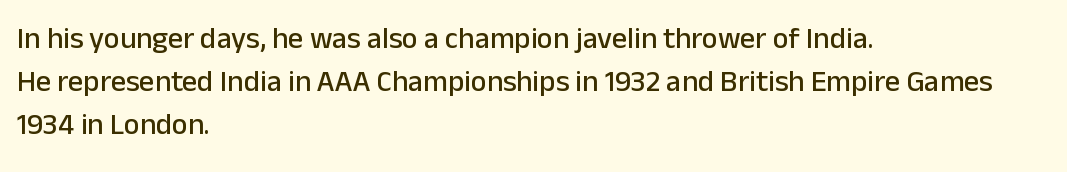
The image shows 30 px sans-serif type, upright; set left-aligned, normal line spacing (1.43x), normal letter spacing, not underlined; low stroke contrast and a medium x-height.
